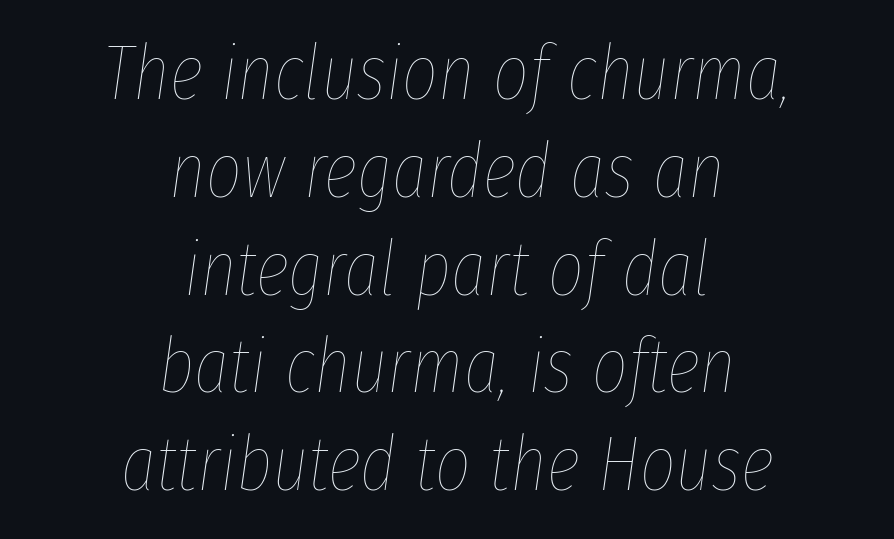
{"italic": "yes", "lean": "right", "slant_degrees": 8, "bold": "no", "weight": "thin", "width": "condensed", "stroke_contrast": "low", "x_height": "medium", "monospaced": "no", "underline": "no", "align": "center", "line_spacing": "normal", "line_spacing_ratio": 1.27, "letter_spacing": "normal", "letter_spacing_em": 0.0, "glyph_px": 77}
